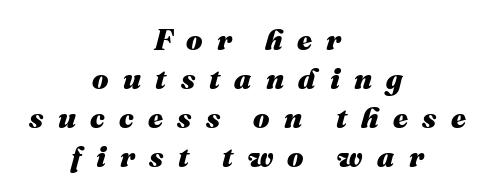
Q: Is the text bold? A: Yes.
Q: Is the text italic (slanted)? A: Yes, it leans right by about 16 degrees.
Q: Is the text underlined? A: No.
Q: How is the paragraph aligned? A: Centered.
Q: Is the spacing between letters normal or unusually wide? A: Unusually wide.
Q: Is the spacing between lines tight, normal or loose? A: Normal.
Q: Width (condensed, normal, or wide)? A: Normal.
Q: Stroke contrast? A: Medium.
Q: x-height? A: Medium.
Q: Monospaced? A: No.
